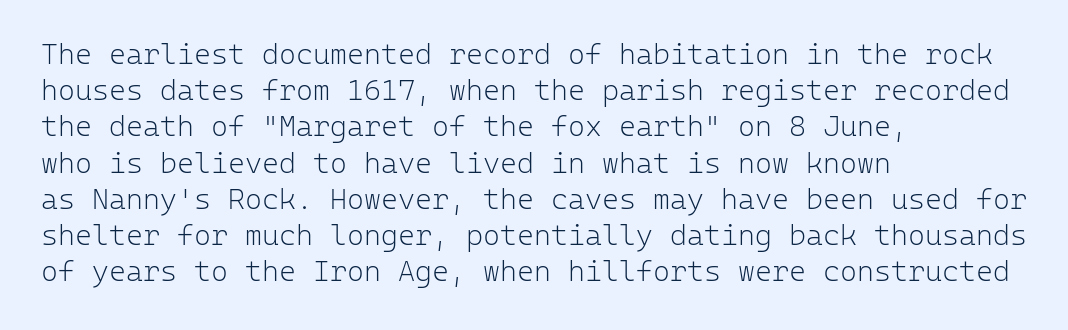
The typesetter chose a ragged-right arrangement here. The line-height multiplier appears to be the usual default. Is there any slant? The stems are plumb. Short note: letters normally spaced.
